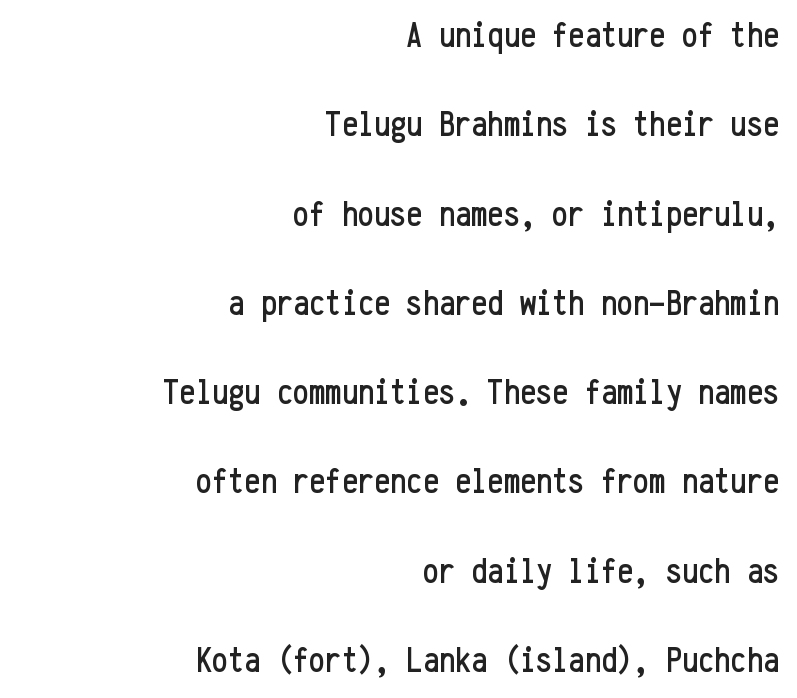
Q: Is the text italic (slanted)? A: No, it is upright.
Q: Is the typeface a serif or a sans-serif typeface? A: Sans-serif.
Q: Is the text underlined? A: No.
Q: How is the paragraph aligned? A: Right-aligned.
Q: Is the spacing between letters normal or unusually wide? A: Normal.
Q: Is the spacing between lines tight, normal or loose? A: Loose.
Q: Width (condensed, normal, or wide)? A: Condensed.
Q: Stroke contrast? A: Low.
Q: x-height? A: Medium.
Q: Monospaced? A: Yes.
